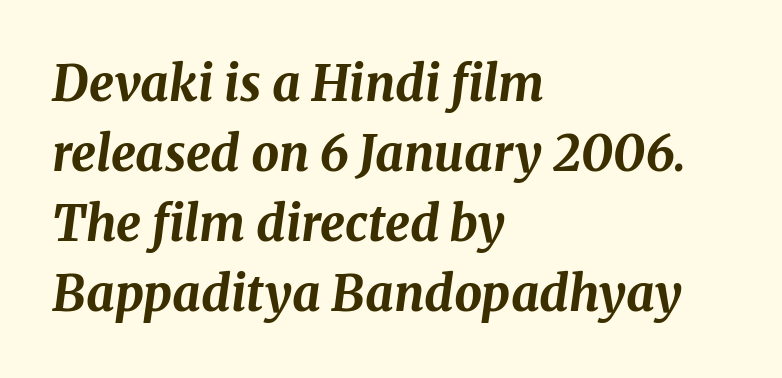
Q: Is the text bold? A: Yes.
Q: Is the text italic (slanted)? A: Yes, it leans right by about 8 degrees.
Q: Is the text underlined? A: No.
Q: How is the paragraph aligned? A: Left-aligned.
Q: Is the spacing between letters normal or unusually wide? A: Normal.
Q: Is the spacing between lines tight, normal or loose? A: Normal.
Q: Width (condensed, normal, or wide)? A: Normal.
Q: Stroke contrast? A: Medium.
Q: x-height? A: Medium.
Q: Monospaced? A: No.
